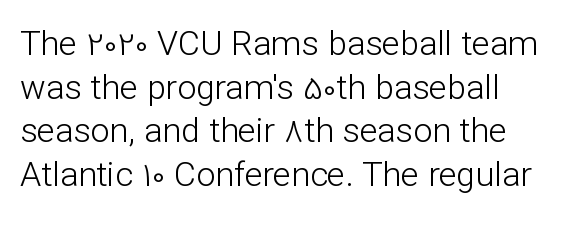
Q: Is the text bold? A: No.
Q: Is the text italic (slanted)? A: No, it is upright.
Q: Is the typeface a serif or a sans-serif typeface? A: Sans-serif.
Q: Is the text underlined? A: No.
Q: Is the spacing between letters normal or unusually wide? A: Normal.
Q: Is the spacing between lines tight, normal or loose? A: Normal.
Q: Width (condensed, normal, or wide)? A: Normal.
Q: Stroke contrast? A: Low.
Q: x-height? A: Medium.
Q: Monospaced? A: No.
